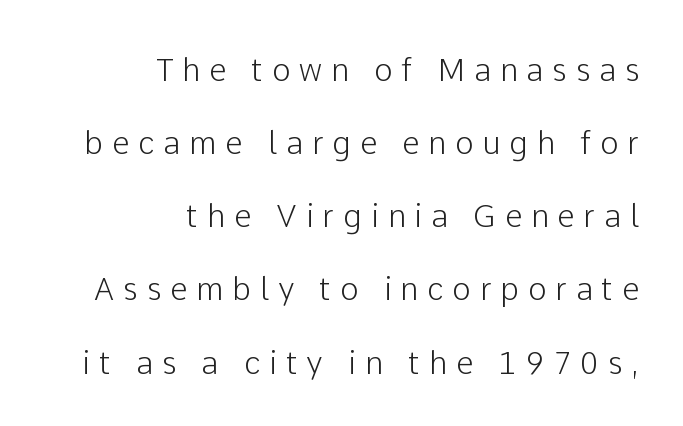
The image shows 31 px sans-serif type, upright; set right-aligned, loose line spacing (2.36x), unusually wide letter spacing (+0.29 em), not underlined; low stroke contrast and a medium x-height.
